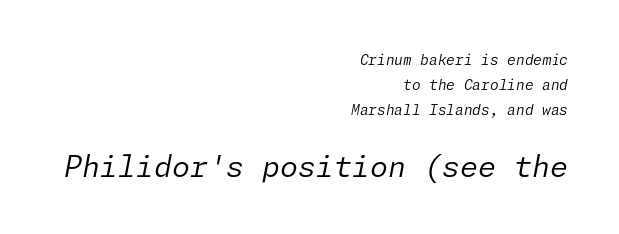
The image shows 29 px regular-weight type, italic (leaning right); set right-aligned, line spacing 1.77x, normal letter spacing, not underlined; the second (bottom) block is 2.07x larger; low stroke contrast and a medium x-height.
